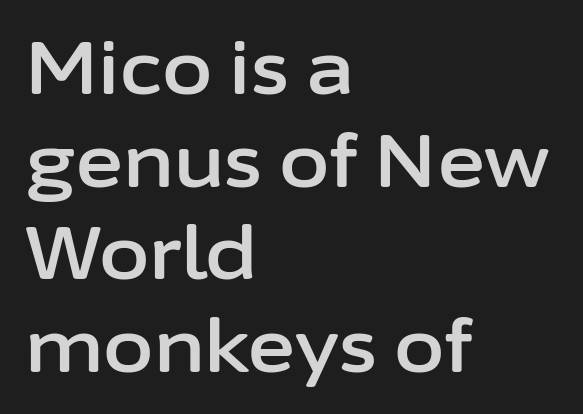
The image shows 73 px sans-serif type, upright; set left-aligned, normal line spacing (1.27x), normal letter spacing, not underlined; low stroke contrast and a medium x-height.
